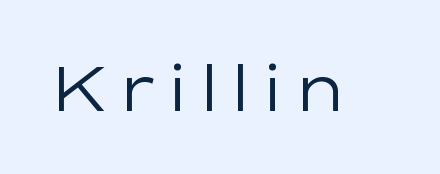
Q: Is the text bold? A: No.
Q: Is the text italic (slanted)? A: No, it is upright.
Q: Is the typeface a serif or a sans-serif typeface? A: Sans-serif.
Q: Is the text underlined? A: No.
Q: Is the spacing between letters normal or unusually wide? A: Normal.
Q: Width (condensed, normal, or wide)? A: Wide.
Q: Stroke contrast? A: Low.
Q: x-height? A: Medium.
Q: Monospaced? A: No.
